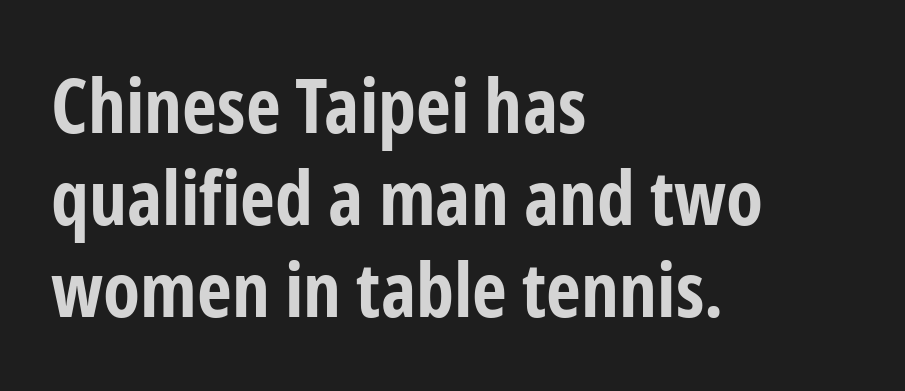
Q: Is the text bold? A: Yes.
Q: Is the text italic (slanted)? A: No, it is upright.
Q: Is the typeface a serif or a sans-serif typeface? A: Sans-serif.
Q: Is the text underlined? A: No.
Q: How is the paragraph aligned? A: Left-aligned.
Q: Is the spacing between letters normal or unusually wide? A: Normal.
Q: Width (condensed, normal, or wide)? A: Condensed.
Q: Stroke contrast? A: Low.
Q: x-height? A: Medium.
Q: Monospaced? A: No.
